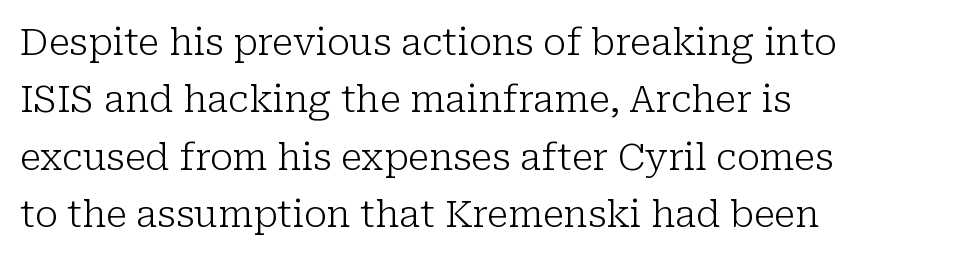
{"serif": "yes", "italic": "no", "bold": "no", "weight": "light", "width": "normal", "stroke_contrast": "low", "x_height": "medium", "monospaced": "no", "underline": "no", "align": "left", "line_spacing": "normal", "line_spacing_ratio": 1.55, "letter_spacing": "normal", "letter_spacing_em": 0.0, "glyph_px": 37}
